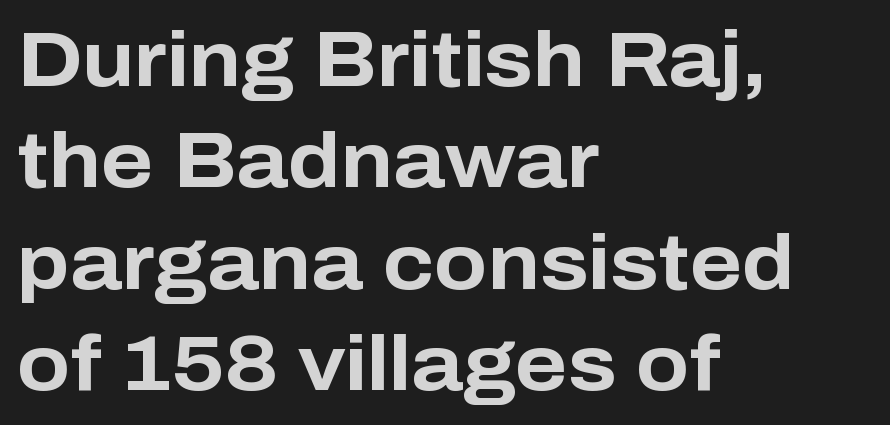
{"serif": "no", "italic": "no", "bold": "yes", "weight": "bold", "width": "normal", "stroke_contrast": "low", "x_height": "medium", "monospaced": "no", "underline": "no", "align": "left", "line_spacing": "normal", "line_spacing_ratio": 1.3, "letter_spacing": "normal", "letter_spacing_em": 0.0, "glyph_px": 78}
